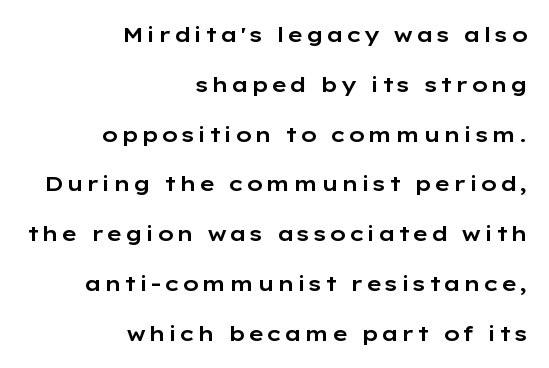
{"italic": "no", "underline": "no", "align": "right", "line_spacing": "loose", "line_spacing_ratio": 2.37, "glyph_px": 21}
